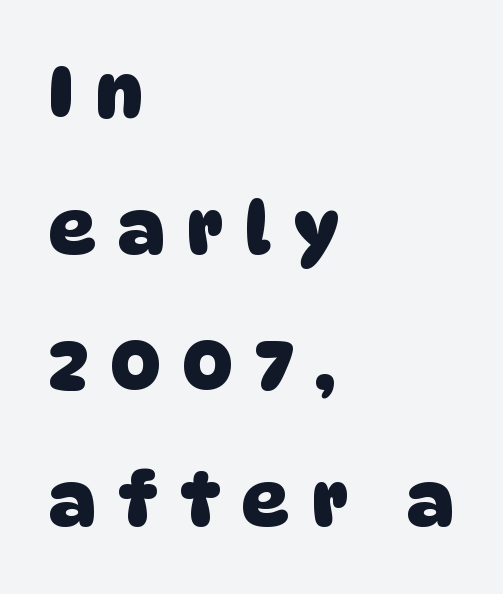
{"serif": "no", "bold": "yes", "weight": "heavy", "width": "normal", "stroke_contrast": "low", "x_height": "large", "monospaced": "no", "underline": "no", "align": "left", "line_spacing_ratio": 1.89, "letter_spacing": "wide", "letter_spacing_em": 0.32, "glyph_px": 72}
